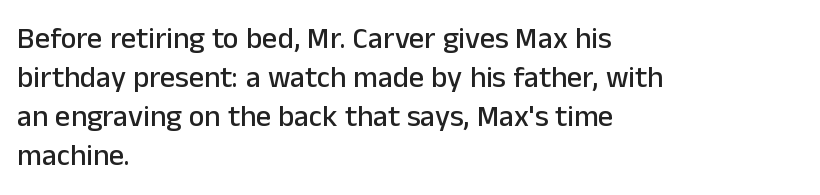
The image shows 30 px sans-serif type, upright; set left-aligned, normal line spacing (1.3x), normal letter spacing, not underlined; low stroke contrast and a medium x-height.
